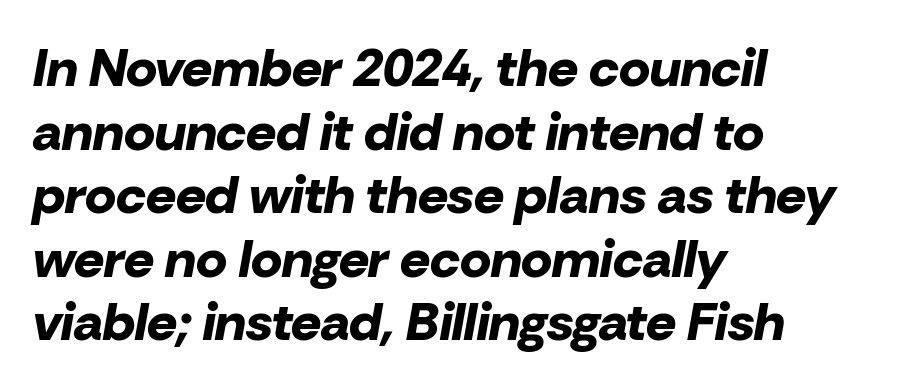
Q: Is the text bold? A: Yes.
Q: Is the text italic (slanted)? A: Yes, it leans right by about 10 degrees.
Q: Is the text underlined? A: No.
Q: How is the paragraph aligned? A: Left-aligned.
Q: Is the spacing between letters normal or unusually wide? A: Normal.
Q: Width (condensed, normal, or wide)? A: Normal.
Q: Stroke contrast? A: Low.
Q: x-height? A: Medium.
Q: Monospaced? A: No.
